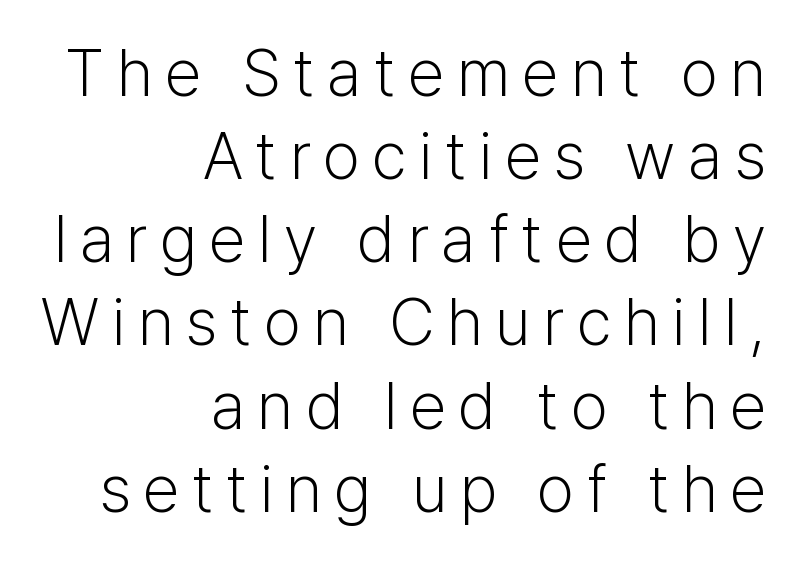
Q: Is the text bold? A: No.
Q: Is the text italic (slanted)? A: No, it is upright.
Q: Is the typeface a serif or a sans-serif typeface? A: Sans-serif.
Q: Is the text underlined? A: No.
Q: How is the paragraph aligned? A: Right-aligned.
Q: Is the spacing between lines tight, normal or loose? A: Normal.
Q: Width (condensed, normal, or wide)? A: Normal.
Q: Stroke contrast? A: Low.
Q: x-height? A: Medium.
Q: Monospaced? A: No.
